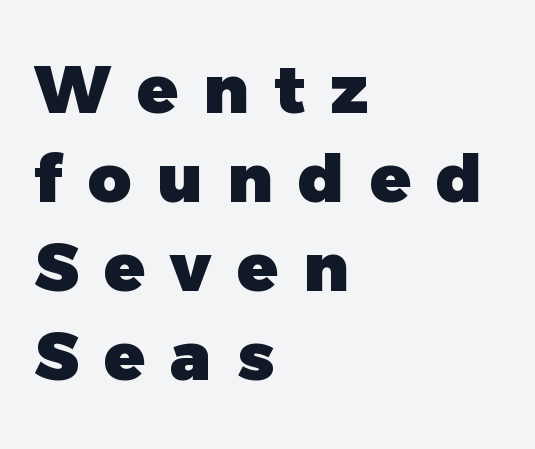
Q: Is the text bold? A: Yes.
Q: Is the typeface a serif or a sans-serif typeface? A: Sans-serif.
Q: Is the text underlined? A: No.
Q: How is the paragraph aligned? A: Left-aligned.
Q: Is the spacing between letters normal or unusually wide? A: Unusually wide.
Q: Is the spacing between lines tight, normal or loose? A: Normal.
Q: Width (condensed, normal, or wide)? A: Normal.
Q: x-height? A: Medium.
Q: Monospaced? A: No.
